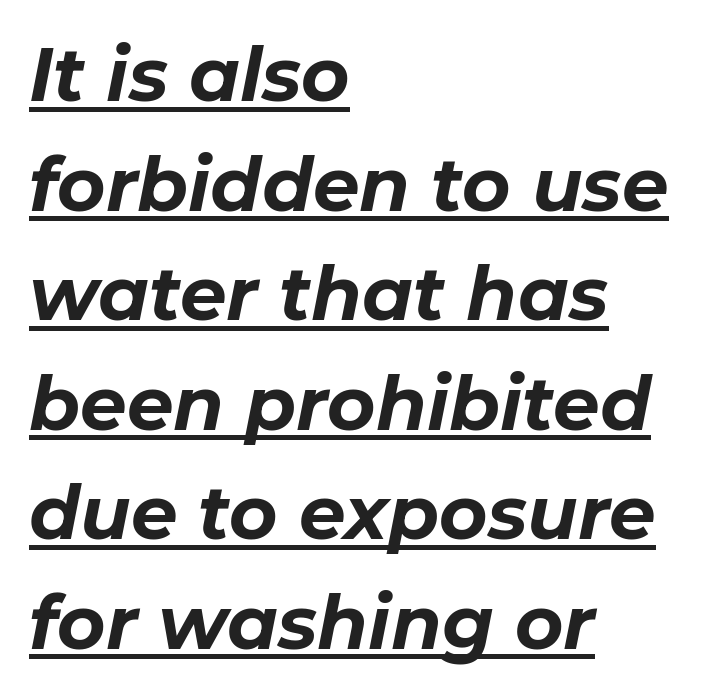
Inter-character spacing is left at the font's built-in metrics. Quick note: interline space is typical. An italicized treatment has been applied to the whole sample. Leftover space on each line is placed entirely after the last word. A dark, heavy texture on the line: the type is bold.
